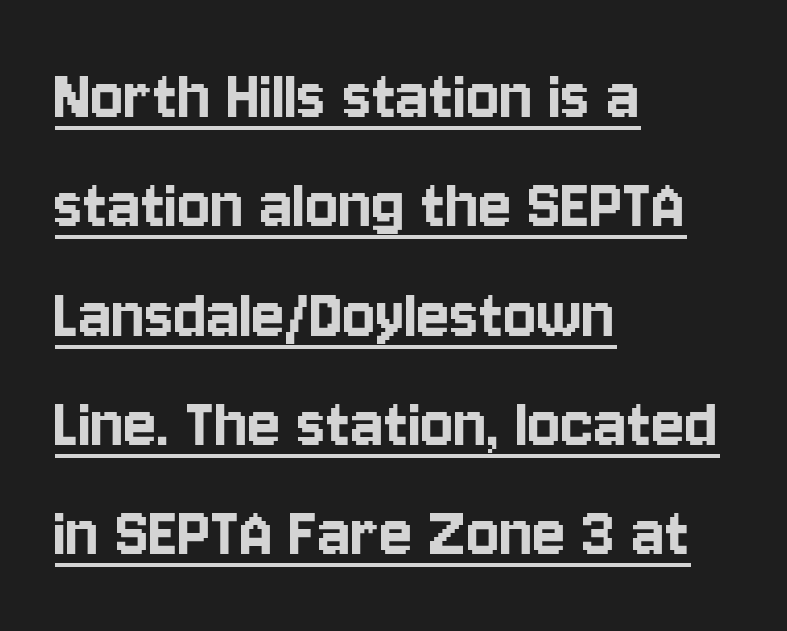
Notice how descenders clear the ascenders below comfortably — that's standard leading. Look at the bottom of the vertical strokes: they stop flat, with no serifs. Every character sits straight up, as roman type does. Reading down the block, your eye returns to a fixed left position each line. The passage shown has conventional tracking throughout.
